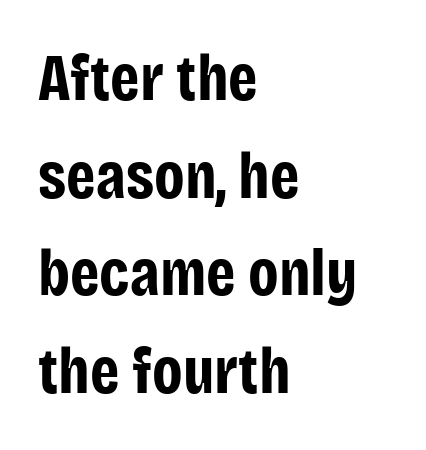
The image shows 66 px bold, condensed sans-serif type, upright; set left-aligned, normal line spacing (1.48x), normal letter spacing, not underlined; low stroke contrast and a large x-height.
